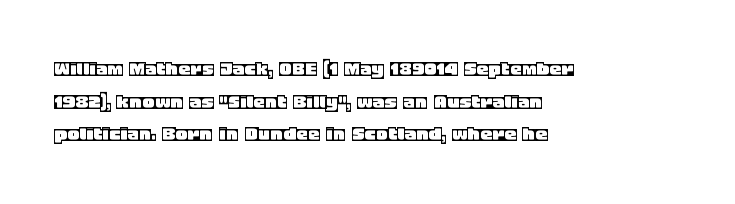
{"italic": "no", "underline": "no", "align": "left", "line_spacing": "normal", "line_spacing_ratio": 1.36, "letter_spacing": "normal", "letter_spacing_em": 0.0, "glyph_px": 24}
